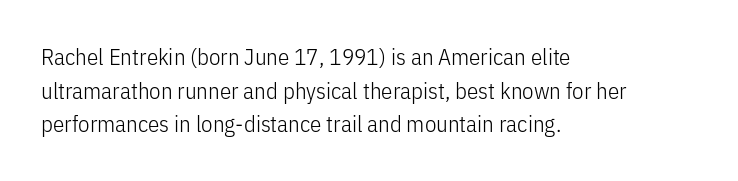
Q: Is the text bold? A: No.
Q: Is the text italic (slanted)? A: No, it is upright.
Q: Is the text underlined? A: No.
Q: How is the paragraph aligned? A: Left-aligned.
Q: Is the spacing between letters normal or unusually wide? A: Normal.
Q: Is the spacing between lines tight, normal or loose? A: Normal.
